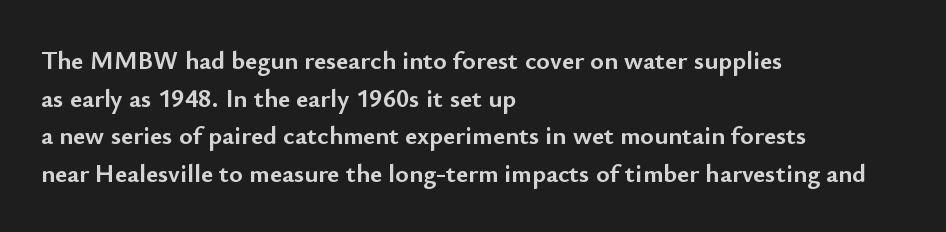
The image shows 26 px bold type, upright; set left-aligned, normal line spacing (1.45x), normal letter spacing, not underlined.
